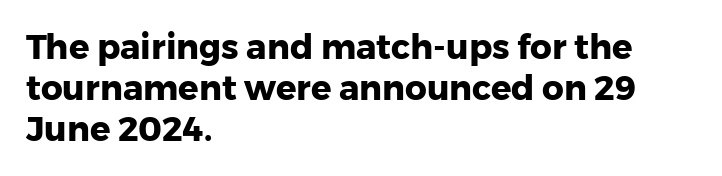
Q: Is the text bold? A: Yes.
Q: Is the text italic (slanted)? A: No, it is upright.
Q: Is the typeface a serif or a sans-serif typeface? A: Sans-serif.
Q: Is the text underlined? A: No.
Q: How is the paragraph aligned? A: Left-aligned.
Q: Is the spacing between letters normal or unusually wide? A: Normal.
Q: Width (condensed, normal, or wide)? A: Normal.
Q: Stroke contrast? A: Low.
Q: x-height? A: Medium.
Q: Monospaced? A: No.
